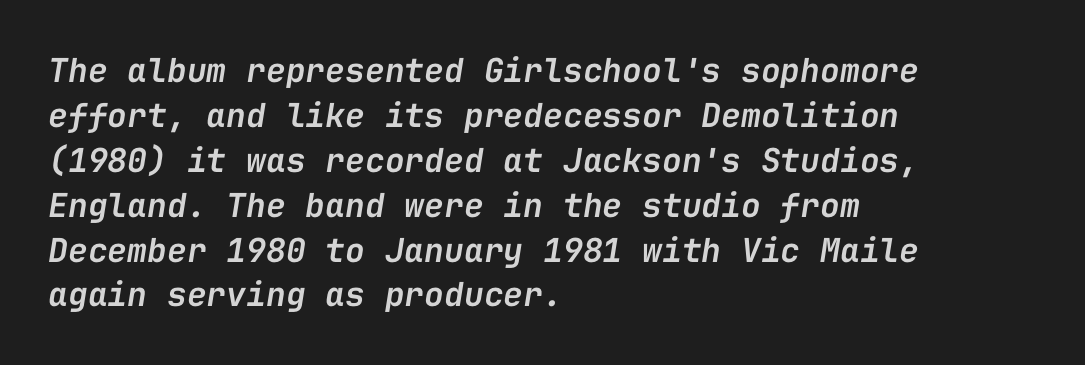
{"italic": "yes", "lean": "right", "slant_degrees": 9, "bold": "semi", "weight": "semibold", "width": "normal", "stroke_contrast": "low", "x_height": "medium", "monospaced": "yes", "underline": "no", "align": "left", "line_spacing": "normal", "line_spacing_ratio": 1.36, "letter_spacing": "normal", "letter_spacing_em": 0.0, "glyph_px": 33}
